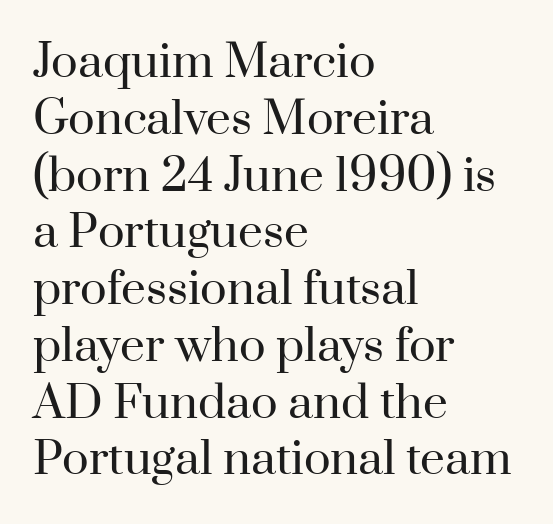
Q: Is the text bold? A: No.
Q: Is the text italic (slanted)? A: No, it is upright.
Q: Is the typeface a serif or a sans-serif typeface? A: Serif.
Q: Is the text underlined? A: No.
Q: How is the paragraph aligned? A: Left-aligned.
Q: Is the spacing between letters normal or unusually wide? A: Normal.
Q: Is the spacing between lines tight, normal or loose? A: Normal.
Q: Width (condensed, normal, or wide)? A: Normal.
Q: Stroke contrast? A: High.
Q: x-height? A: Small.
Q: Monospaced? A: No.
